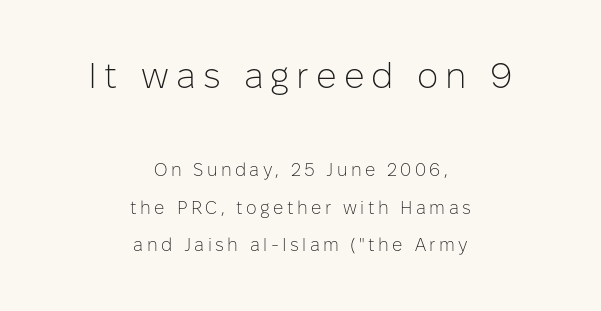
The image shows 36 px light sans-serif type, upright; set centered, loose line spacing (2.09x), not underlined; the first (top) block is 2.0x larger; low stroke contrast and a medium x-height.
